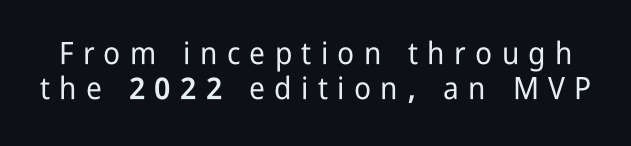
Q: Is the text italic (slanted)? A: No, it is upright.
Q: Is the typeface a serif or a sans-serif typeface? A: Sans-serif.
Q: Is the text underlined? A: No.
Q: Is the spacing between letters normal or unusually wide? A: Unusually wide.
Q: Is the spacing between lines tight, normal or loose? A: Tight.
Q: Width (condensed, normal, or wide)? A: Condensed.
Q: Stroke contrast? A: Low.
Q: x-height? A: Medium.
Q: Monospaced? A: No.
